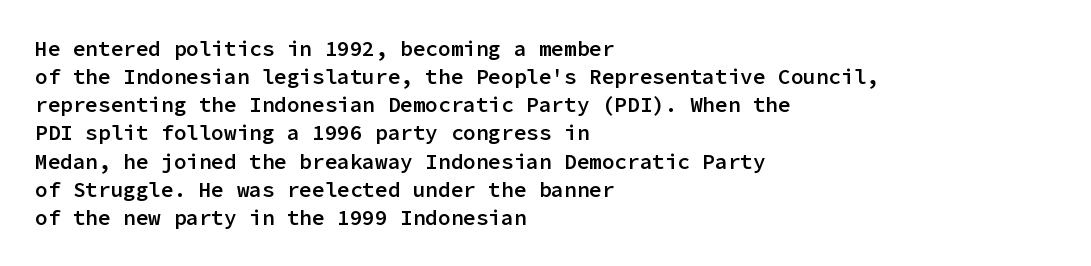
{"italic": "no", "bold": "semi", "underline": "no", "align": "left", "line_spacing": "normal", "line_spacing_ratio": 1.34, "letter_spacing": "normal", "letter_spacing_em": 0.0, "glyph_px": 21}
